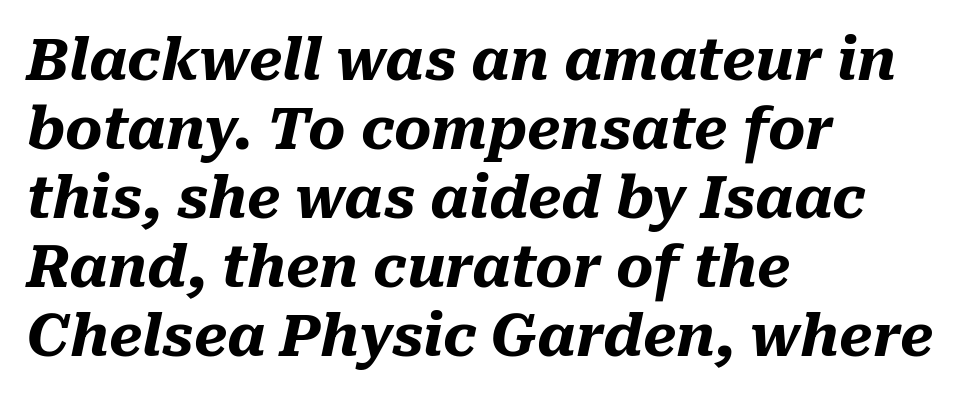
The image shows 57 px heavy type, italic (leaning right); set left-aligned, line spacing 1.21x, normal letter spacing, not underlined; medium stroke contrast and a medium x-height.
